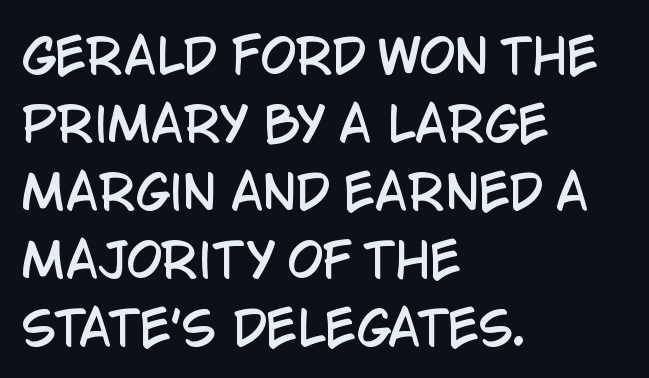
Tracking here is standard; glyphs follow each other at the usual distance. Alignment: flush left. Posture: straight, roman, zero tilt. Spacing verdict: proportional, widths tailored to each character.
